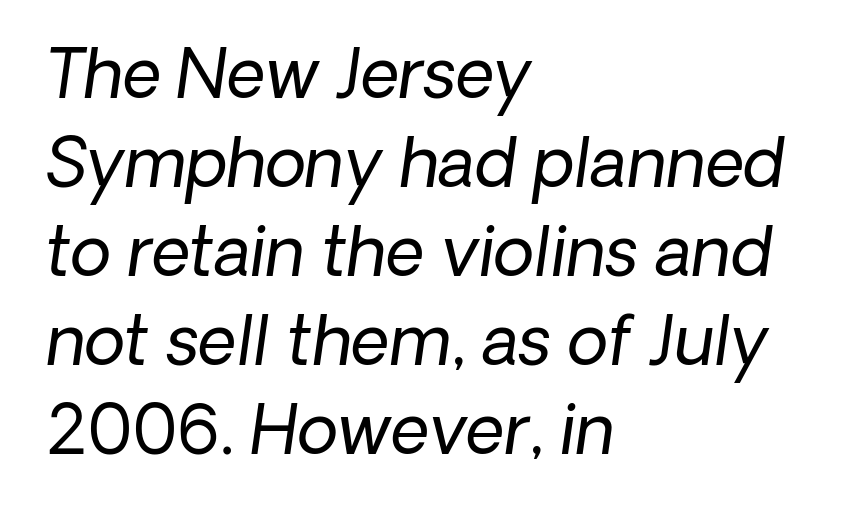
Q: Is the text bold? A: No.
Q: Is the text italic (slanted)? A: Yes, it leans right by about 8 degrees.
Q: Is the text underlined? A: No.
Q: How is the paragraph aligned? A: Left-aligned.
Q: Is the spacing between letters normal or unusually wide? A: Normal.
Q: Is the spacing between lines tight, normal or loose? A: Normal.
Q: Width (condensed, normal, or wide)? A: Normal.
Q: Stroke contrast? A: Low.
Q: x-height? A: Medium.
Q: Monospaced? A: No.
